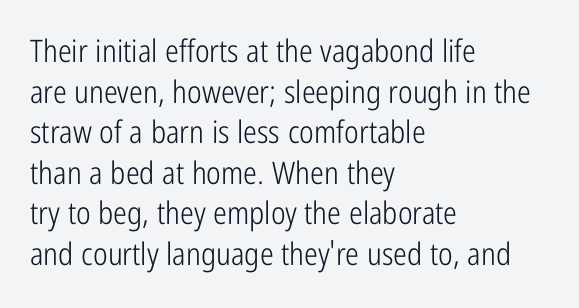
{"serif": "no", "italic": "no", "bold": "no", "weight": "light", "width": "condensed", "stroke_contrast": "low", "x_height": "medium", "monospaced": "no", "underline": "no", "align": "left", "line_spacing": "normal", "line_spacing_ratio": 1.31, "letter_spacing": "normal", "letter_spacing_em": 0.0, "glyph_px": 31}
